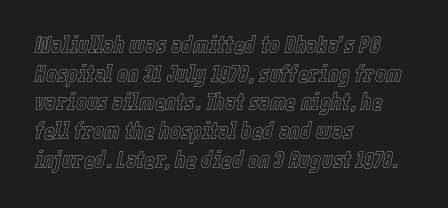
Q: Is the text italic (slanted)? A: Yes, it leans right by about 12 degrees.
Q: Is the text underlined? A: No.
Q: How is the paragraph aligned? A: Left-aligned.
Q: Is the spacing between letters normal or unusually wide? A: Normal.
Q: Is the spacing between lines tight, normal or loose? A: Normal.
